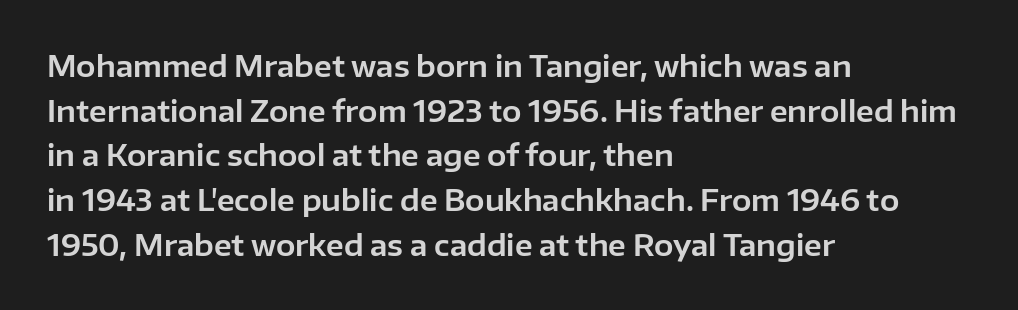
The image shows 29 px sans-serif type, upright; set left-aligned, normal line spacing (1.54x), normal letter spacing, not underlined; low stroke contrast and a medium x-height.
